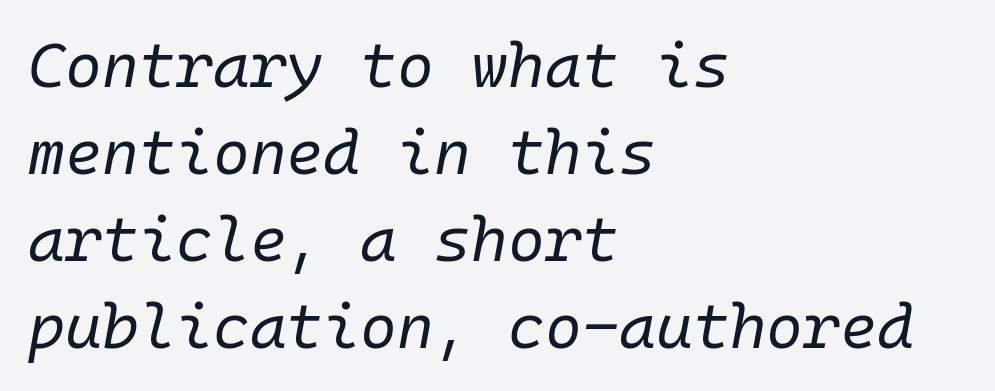
The image shows 63 px regular-weight type, italic (leaning right), monospaced; set left-aligned, normal line spacing (1.38x), normal letter spacing, not underlined; low stroke contrast and a medium x-height.
